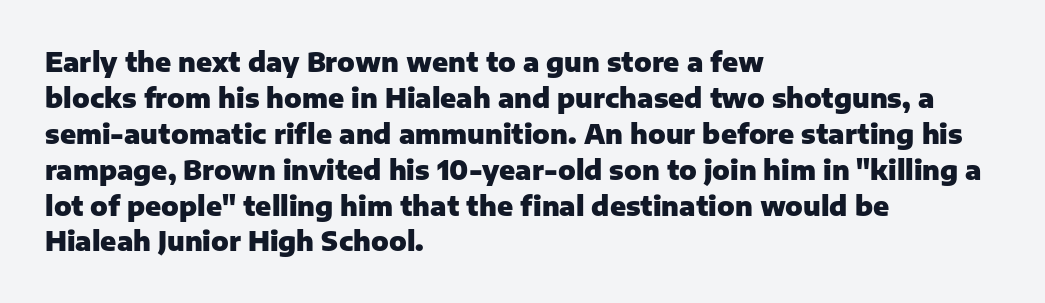
The image shows 26 px bold type, upright; set left-aligned, normal line spacing (1.38x), normal letter spacing, not underlined.
